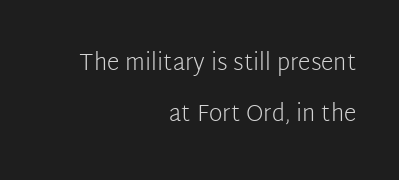
Unmarked baselines from the first word to the last. Is the block centered? No — it sits flush against the right margin. Does extra space separate the letters? No, they use regular spacing. Vertical spacing — loose.
